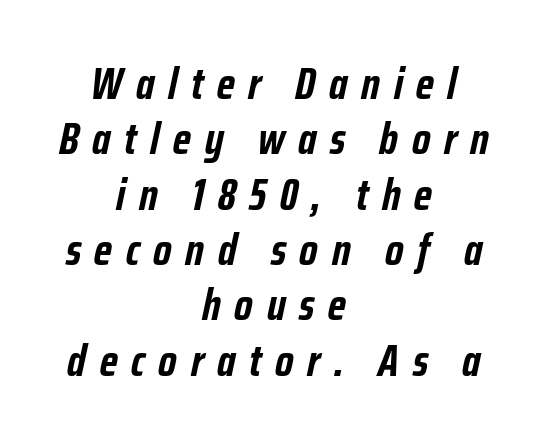
Q: Is the text bold? A: Yes.
Q: Is the text italic (slanted)? A: Yes, it leans right by about 12 degrees.
Q: Is the text underlined? A: No.
Q: How is the paragraph aligned? A: Centered.
Q: Is the spacing between letters normal or unusually wide? A: Unusually wide.
Q: Width (condensed, normal, or wide)? A: Condensed.
Q: Stroke contrast? A: Low.
Q: x-height? A: Medium.
Q: Monospaced? A: No.
